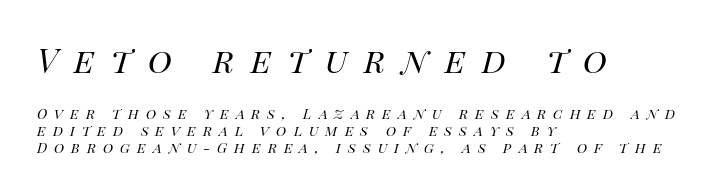
Q: Is the text bold? A: No.
Q: Is the text italic (slanted)? A: Yes, it leans right by about 14 degrees.
Q: Is the text underlined? A: No.
Q: How is the paragraph aligned? A: Left-aligned.
Q: Is the spacing between letters normal or unusually wide? A: Unusually wide.
Q: Which block of text is set in a larger size, the first (top) or the second (bottom)? A: The first (top) one.
Q: Width (condensed, normal, or wide)? A: Normal.
Q: Stroke contrast? A: High.
Q: x-height? A: Large.
Q: Monospaced? A: No.
